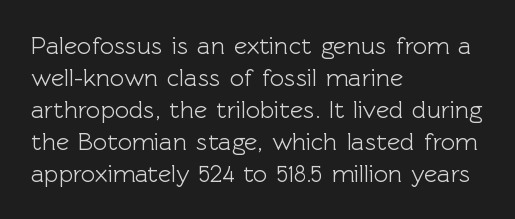
{"italic": "no", "underline": "no", "align": "left", "line_spacing": "normal", "line_spacing_ratio": 1.28, "letter_spacing": "normal", "letter_spacing_em": 0.0, "glyph_px": 25}
